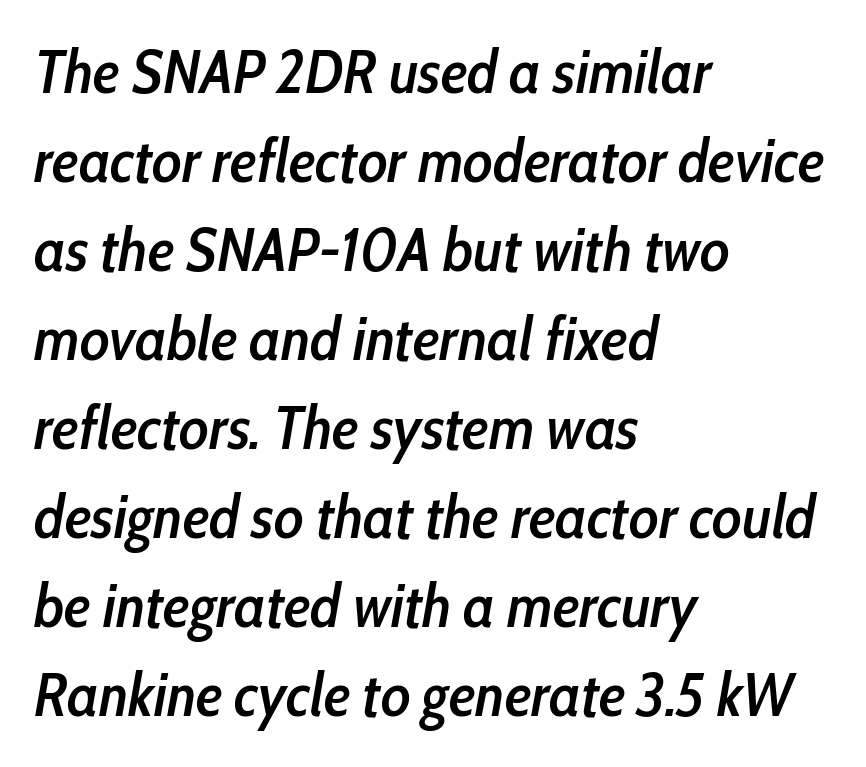
The image shows 61 px semibold, condensed type, italic (leaning right); set left-aligned, normal line spacing (1.46x), normal letter spacing, not underlined; low stroke contrast and a medium x-height.
